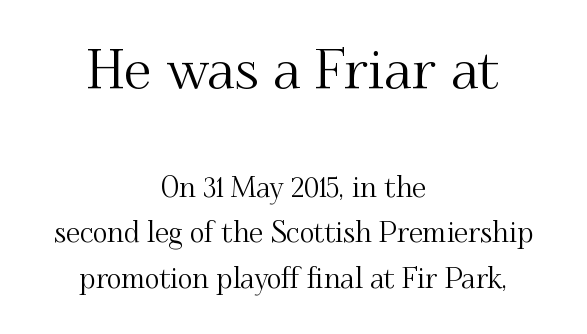
The image shows 55 px serif type, upright; set centered, normal line spacing (1.63x), normal letter spacing, not underlined; the first (top) block is 1.96x larger; medium stroke contrast and a small x-height.
